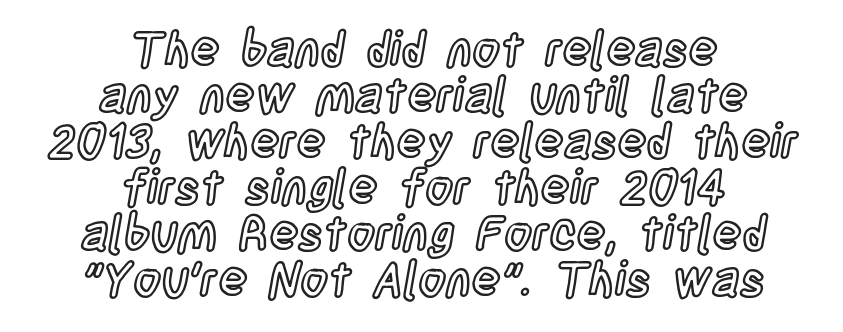
{"width": "condensed", "x_height": "large", "monospaced": "no", "underline": "no", "align": "center", "line_spacing": "tight", "line_spacing_ratio": 0.96, "letter_spacing": "normal", "letter_spacing_em": 0.0, "glyph_px": 48}
